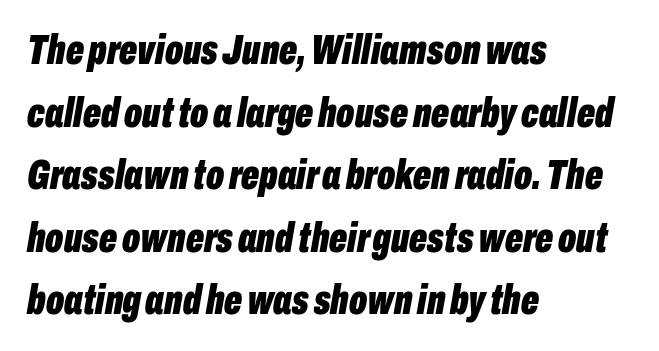
The image shows 42 px bold, condensed type, italic (leaning right); set left-aligned, normal line spacing (1.49x), normal letter spacing, not underlined; low stroke contrast and a medium x-height.
